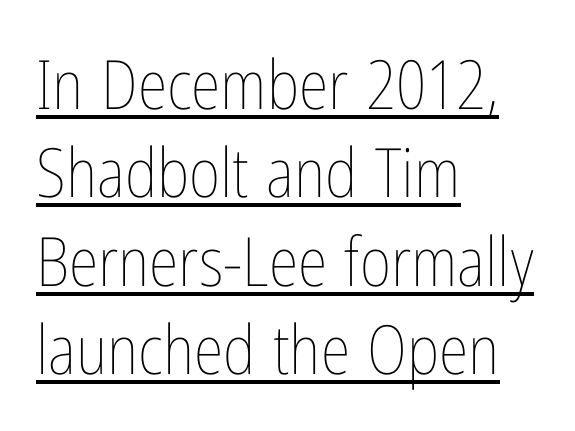
Beneath each row of characters lies a ruled line. If you measured baseline to baseline, you'd find a middling distance. Quick note: not italic, upright. Note the varied advance widths — an 'i' is clearly narrower than an 'm'.
